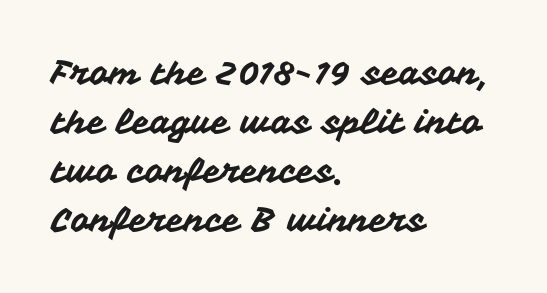
The image shows 33 px sans-serif type; set left-aligned, normal line spacing (1.48x), normal letter spacing, not underlined; medium stroke contrast and a medium x-height.
